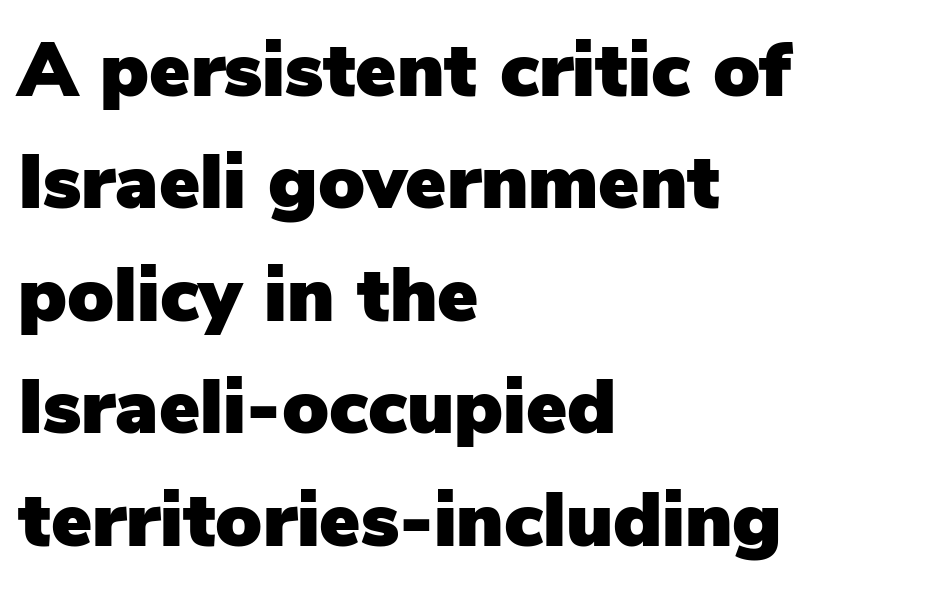
These lines are rendered in a variable-pitch font. The axis of the letterforms is exactly vertical. Rows of type keep a routine distance in the vertical direction. The words here are not underlined. This sample is left-justified, so line endings fall wherever the words run out.
